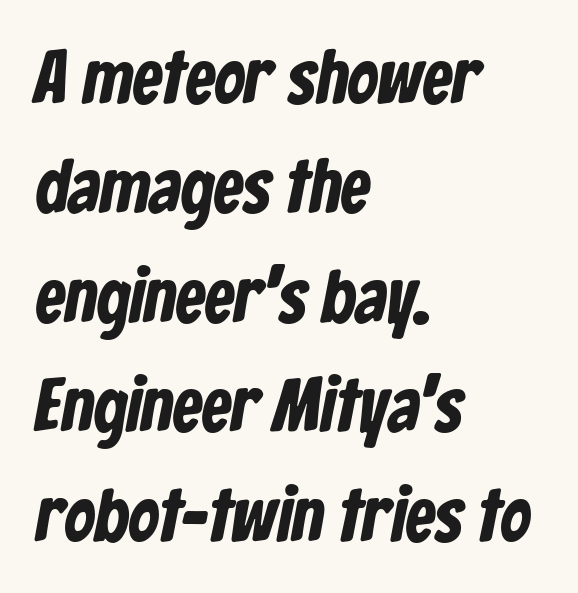
{"serif": "no", "bold": "yes", "weight": "bold", "width": "condensed", "stroke_contrast": "low", "x_height": "medium", "monospaced": "no", "underline": "no", "align": "left", "line_spacing": "normal", "line_spacing_ratio": 1.46, "letter_spacing": "normal", "letter_spacing_em": 0.0, "glyph_px": 75}
